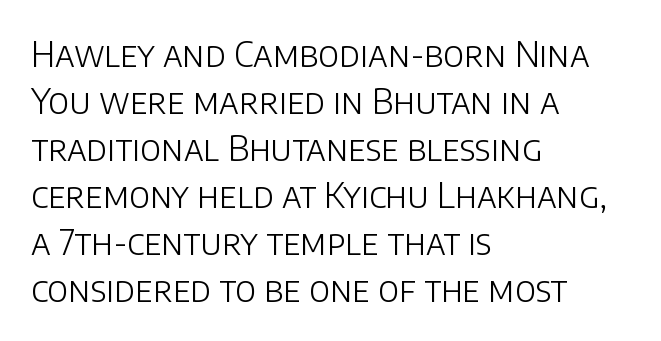
The image shows 34 px light sans-serif type, upright; set left-aligned, normal line spacing (1.38x), normal letter spacing, not underlined; low stroke contrast and a large x-height.
